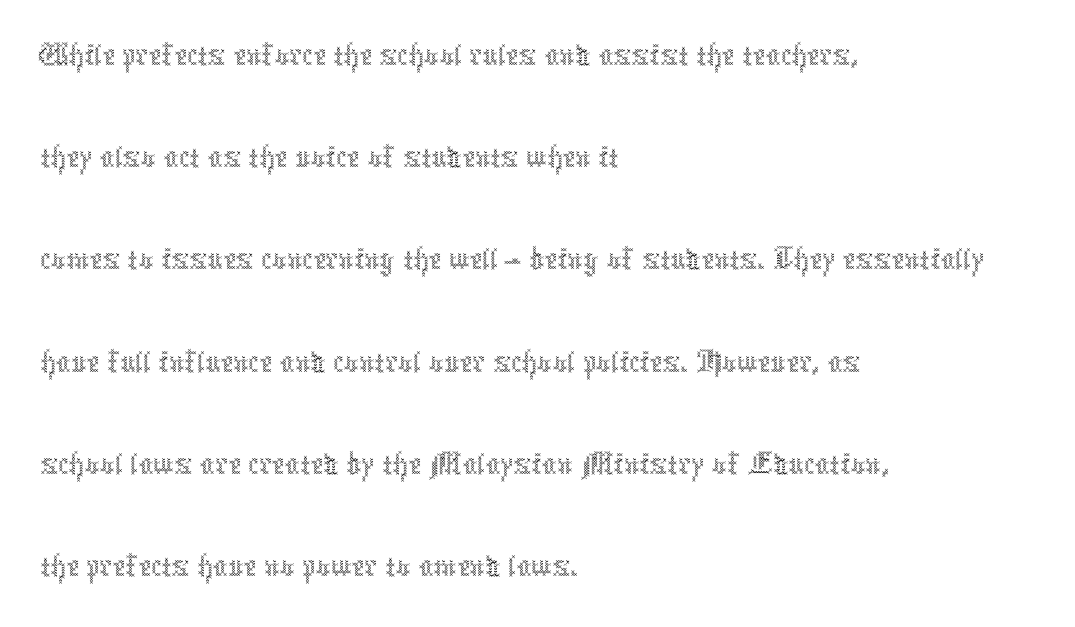
A typesetter would call this proportional, since set widths differ per character. The gaps between neighbouring characters are ordinary and unremarkable. The baseline area is clear. Teacher's note: observe the even left margin — that is flush-left alignment. Compared with typical paragraphs, the rows here are spaced about the same. Characters remain perfectly vertical along every line.
